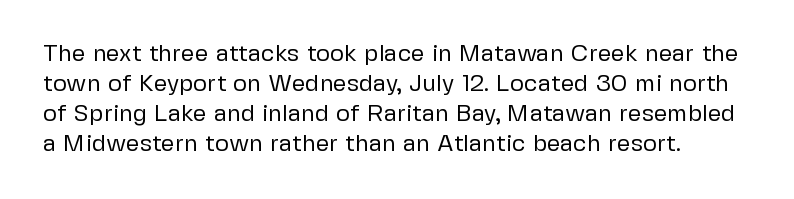
The image shows 24 px text type, upright; set normal line spacing (1.25x), normal letter spacing, not underlined.
